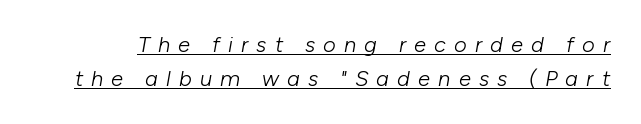
Students, observe: this is what conventionally led text looks like. Compared with undecorated copy, this sample adds a rule below the words. This is not heavy type; no bold has been used. In terms of letterspacing, this is a distinctly airy, spread setting.
